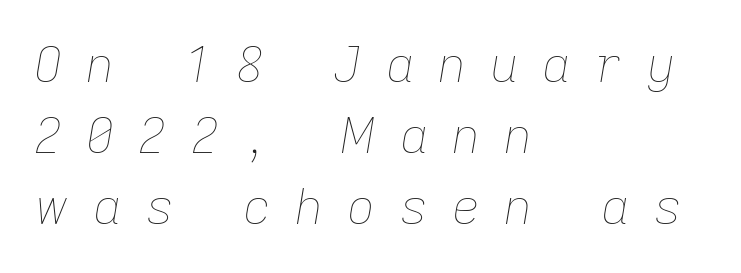
{"italic": "yes", "lean": "right", "slant_degrees": 9, "bold": "no", "weight": "thin", "width": "normal", "stroke_contrast": "low", "x_height": "medium", "monospaced": "no", "underline": "no", "align": "left", "line_spacing": "normal", "line_spacing_ratio": 1.45, "letter_spacing": "wide", "letter_spacing_em": 0.49, "glyph_px": 49}
